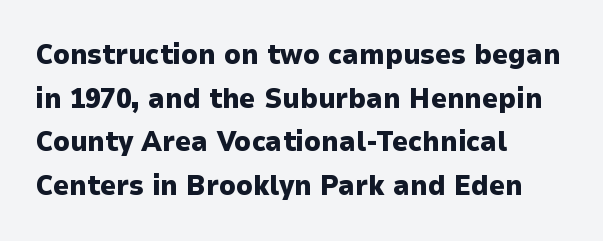
The image shows 28 px heavy sans-serif type, upright; set left-aligned, normal line spacing (1.56x), normal letter spacing, not underlined; low stroke contrast and a medium x-height.
